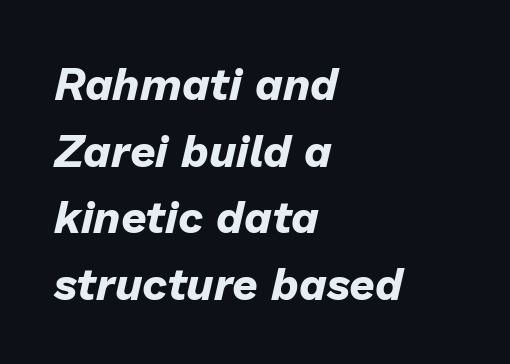
The image shows 45 px bold type, italic (leaning right); set left-aligned, normal line spacing (1.48x), normal letter spacing, not underlined; low stroke contrast and a medium x-height.
